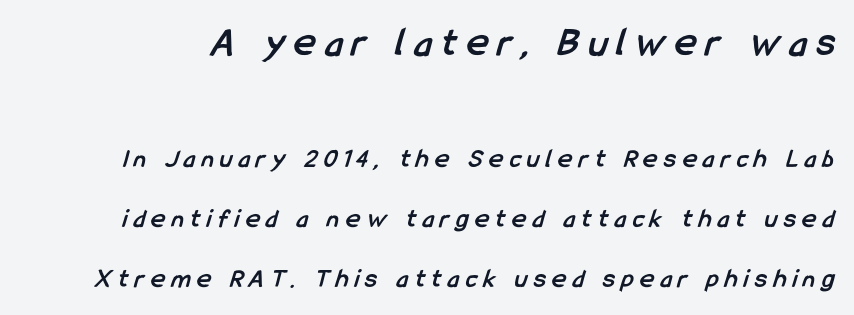
The tracking jumps out immediately: characters are airy and widely separated. Larger block? The one above; the one below is distinctly smaller. The foot of each line stays bare and open. The rendering uses a large line-height, opening up the rows. Caption: bold face, heavy strokes. Grotesque or geometric, the face here clearly has no serifs.
